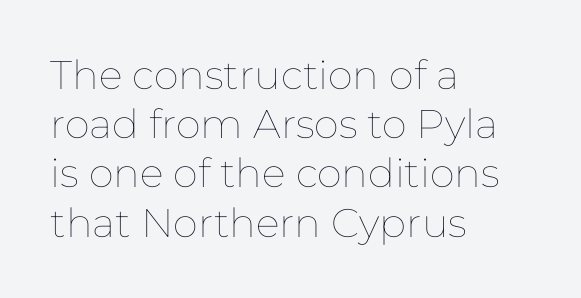
The image shows 40 px thin type, upright; set left-aligned, line spacing 1.23x, normal letter spacing, not underlined; low stroke contrast and a medium x-height.
